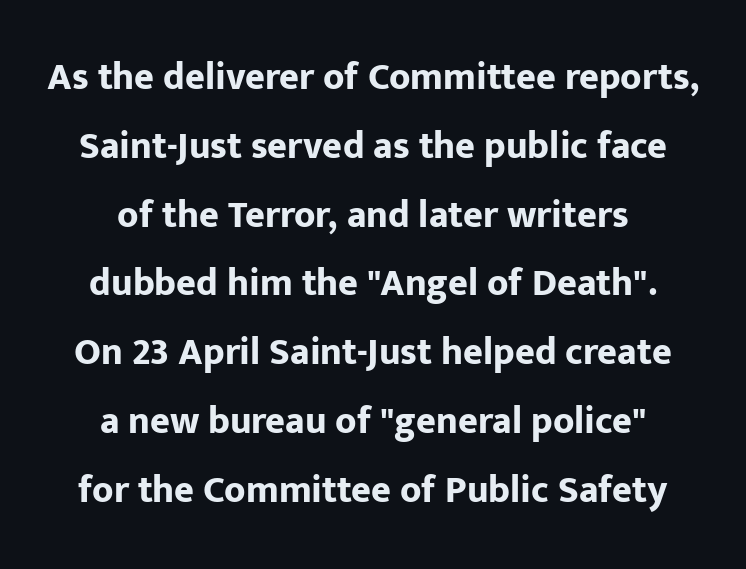
The image shows 38 px bold sans-serif type, upright; set centered, line spacing 1.81x, normal letter spacing, not underlined; low stroke contrast and a medium x-height.
